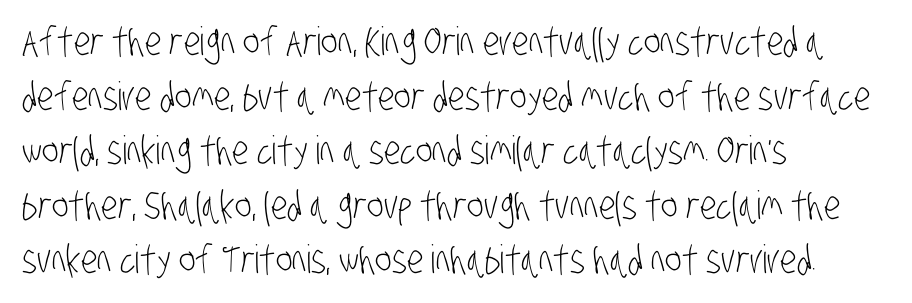
{"serif": "no", "bold": "no", "weight": "light", "width": "condensed", "stroke_contrast": "low", "x_height": "large", "monospaced": "no", "underline": "no", "align": "left", "line_spacing": "normal", "line_spacing_ratio": 1.4, "letter_spacing": "normal", "letter_spacing_em": 0.0, "glyph_px": 39}
